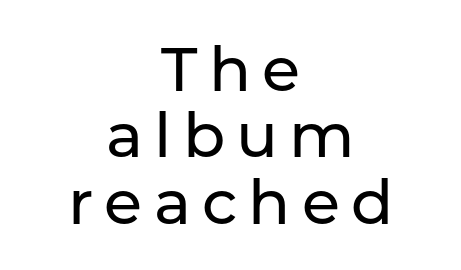
This sample uses an upright cut, with every glyph sitting square on the baseline. Think of a printed novel: that variable character pitch is what you see here. A clean baseline with only descenders dipping below it. The setting favours the middle, as headings and verse often do.
